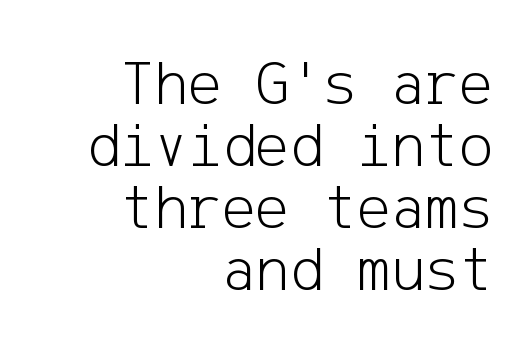
{"serif": "no", "italic": "no", "bold": "no", "weight": "light", "width": "normal", "stroke_contrast": "low", "x_height": "medium", "underline": "no", "align": "right", "line_spacing": "tight", "line_spacing_ratio": 0.97, "letter_spacing": "normal", "letter_spacing_em": 0.0, "glyph_px": 64}
